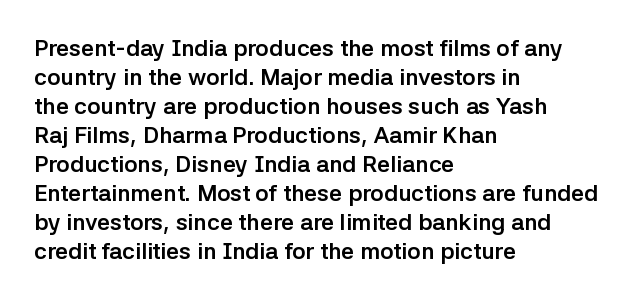
{"italic": "no", "bold": "yes", "underline": "no", "align": "left", "line_spacing": "normal", "line_spacing_ratio": 1.26, "letter_spacing": "normal", "letter_spacing_em": 0.0, "glyph_px": 23}
